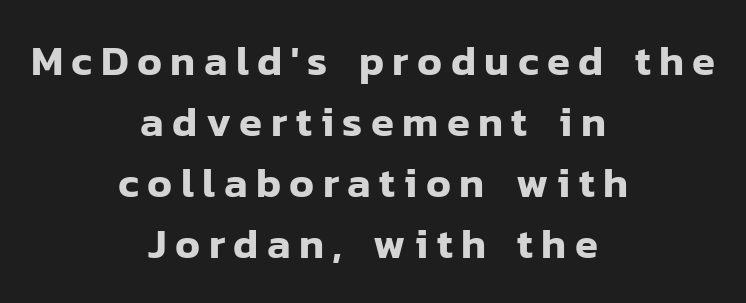
Q: Is the text italic (slanted)? A: No, it is upright.
Q: Is the typeface a serif or a sans-serif typeface? A: Sans-serif.
Q: Is the text underlined? A: No.
Q: How is the paragraph aligned? A: Centered.
Q: Is the spacing between letters normal or unusually wide? A: Unusually wide.
Q: Is the spacing between lines tight, normal or loose? A: Normal.
Q: Width (condensed, normal, or wide)? A: Normal.
Q: Stroke contrast? A: Low.
Q: x-height? A: Medium.
Q: Monospaced? A: No.
